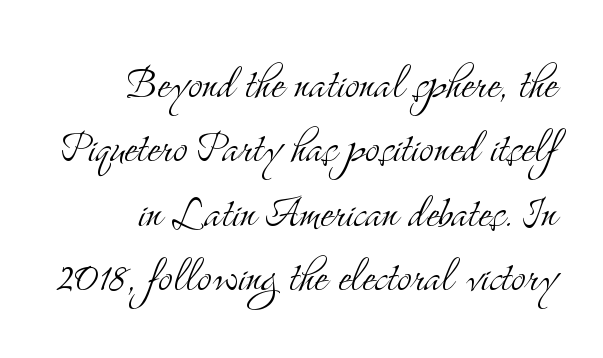
The image shows 54 px light, condensed serif type; set right-aligned, line spacing 1.19x, normal letter spacing, not underlined; medium stroke contrast and a small x-height.
